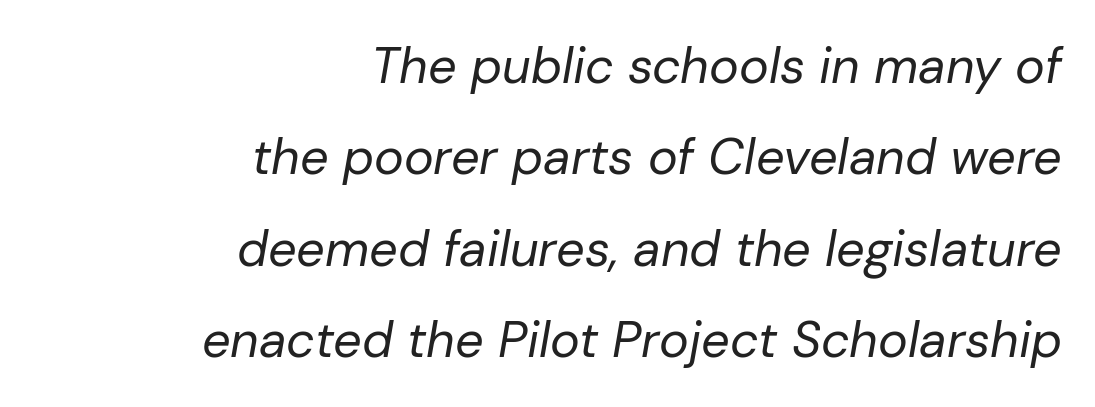
This sample has the flowing, uneven cadence of proportional lettering. The words here are not underlined. The strokes carry an ordinary text weight at most. The lines in this sample share a right terminus and differ only in where they begin. Honestly, the letter spacing is just normal — you wouldn't notice it. There's an unmistakable incline to the writing here.
